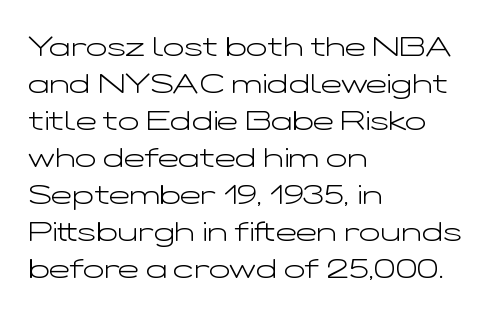
What kind of face is this? One without serifs — a sans. Do the characters align in a grid? No, the font is proportional. Every row of glyphs begins at an identical x-position on the left. If you measured baseline to baseline, you'd find a middling distance. Designer's note — italics off, roman on.
